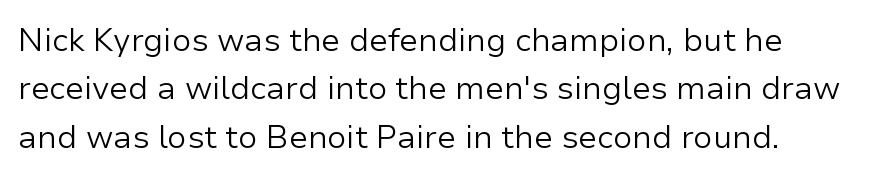
The image shows 32 px light sans-serif type, upright; set normal line spacing (1.51x), normal letter spacing, not underlined; low stroke contrast and a medium x-height.
